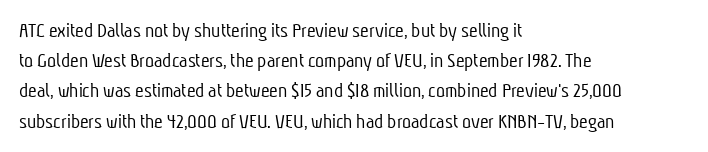
Quick note: interline space is typical. No heavy texture on the line: the type isn't bold. In CSS terms this would be text-align: left. The tracking reads as untouched default to a designer's eye. The string is rendered with underlining switched off.
